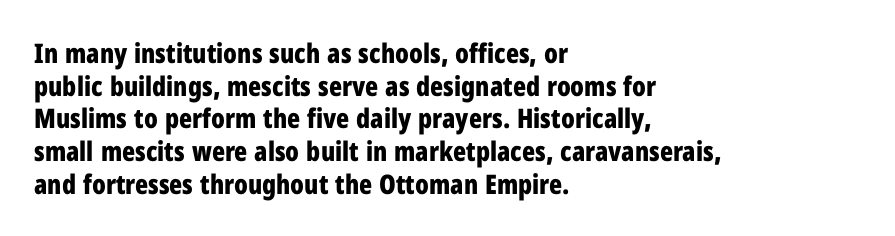
The image shows 27 px bold type, upright; set left-aligned, line spacing 1.21x, normal letter spacing, not underlined.
